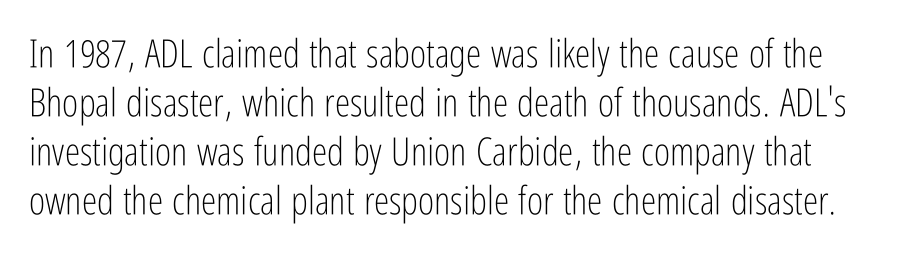
The image shows 39 px light, condensed sans-serif type, upright; set normal line spacing (1.26x), normal letter spacing, not underlined; low stroke contrast and a medium x-height.
